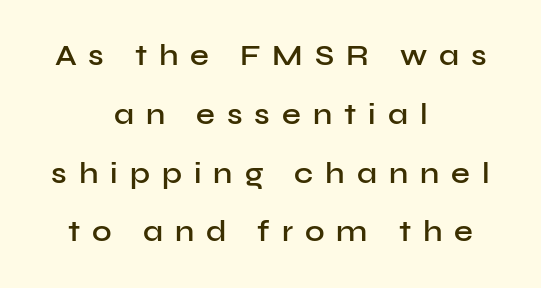
The image shows 30 px semibold sans-serif type, upright; set centered, loose line spacing (1.96x), unusually wide letter spacing (+0.4 em), not underlined; low stroke contrast and a medium x-height.
